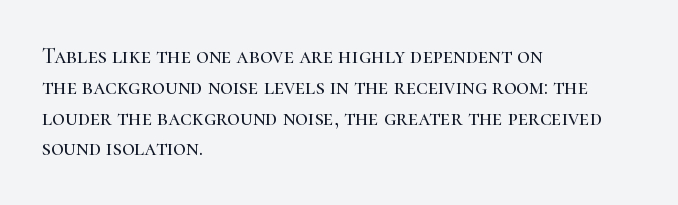
{"italic": "no", "underline": "no", "align": "left", "line_spacing": "normal", "line_spacing_ratio": 1.4, "letter_spacing": "normal", "letter_spacing_em": 0.0, "glyph_px": 22}
